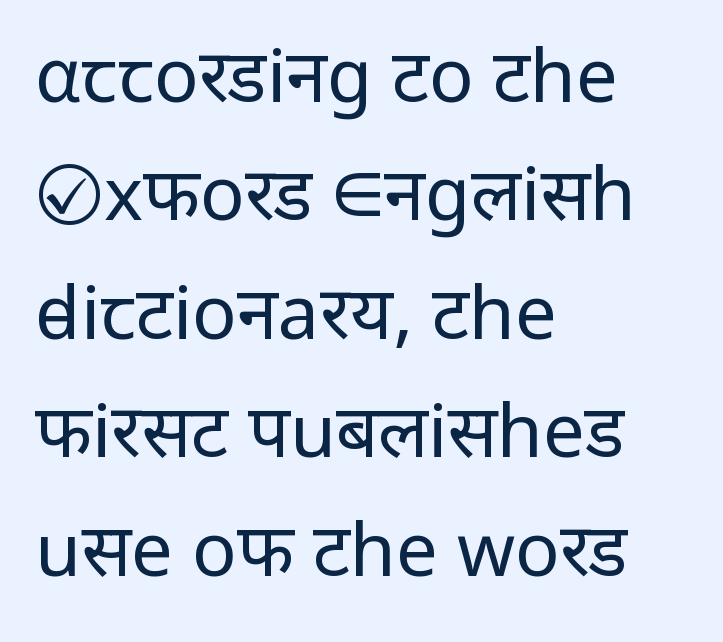
Q: Is the text bold? A: No.
Q: Is the text italic (slanted)? A: No, it is upright.
Q: Is the typeface a serif or a sans-serif typeface? A: Sans-serif.
Q: Is the text underlined? A: No.
Q: How is the paragraph aligned? A: Left-aligned.
Q: Is the spacing between letters normal or unusually wide? A: Normal.
Q: Is the spacing between lines tight, normal or loose? A: Normal.
Q: Width (condensed, normal, or wide)? A: Normal.
Q: Stroke contrast? A: Low.
Q: x-height? A: Medium.
Q: Monospaced? A: No.
